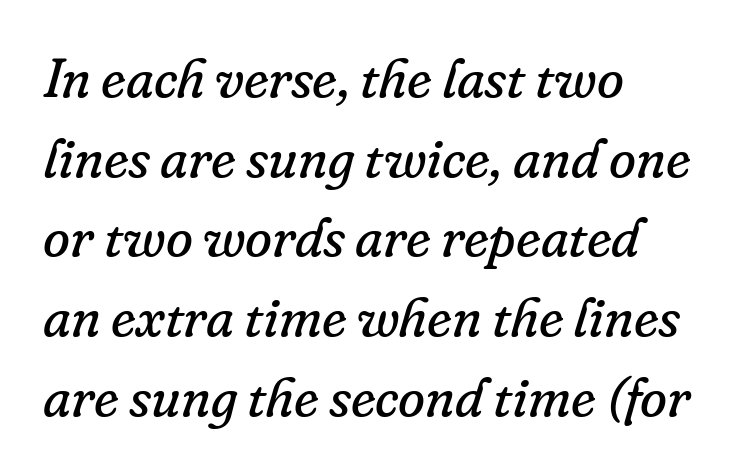
Q: Is the text bold? A: No.
Q: Is the text italic (slanted)? A: Yes, it leans right by about 16 degrees.
Q: Is the typeface a serif or a sans-serif typeface? A: Serif.
Q: Is the text underlined? A: No.
Q: How is the paragraph aligned? A: Left-aligned.
Q: Is the spacing between letters normal or unusually wide? A: Normal.
Q: Is the spacing between lines tight, normal or loose? A: Normal.
Q: Width (condensed, normal, or wide)? A: Normal.
Q: Stroke contrast? A: Low.
Q: x-height? A: Small.
Q: Monospaced? A: No.
